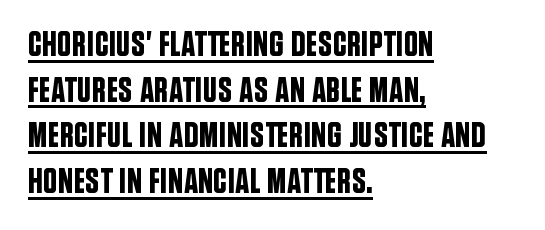
The image shows 36 px condensed sans-serif type, upright; set left-aligned, normal line spacing (1.27x), normal letter spacing, underlined; low stroke contrast and a large x-height.
